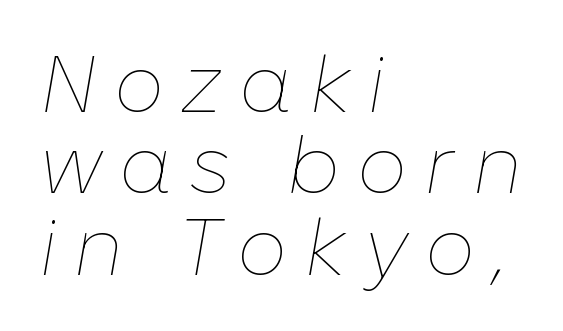
Think of a printed novel: that variable character pitch is what you see here. Stem width sits at or under what a default text font uses. Underline: absent. Would a proofreader flag this as italicized? Yes. Each line starts at the same left margin while the right side varies. The line texture is sparse and dotted thanks to wide tracking.
